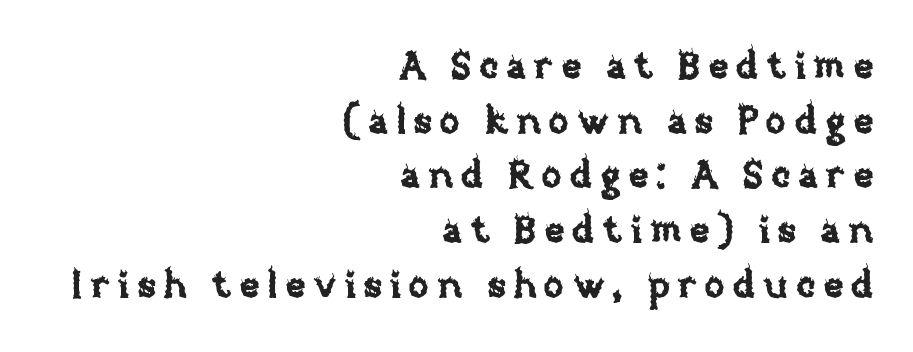
Does the lettering tilt? It doesn't — this is upright. Leading: standard. The string is rendered with underlining switched off. Words appear elongated and porous because spacing is wide.
